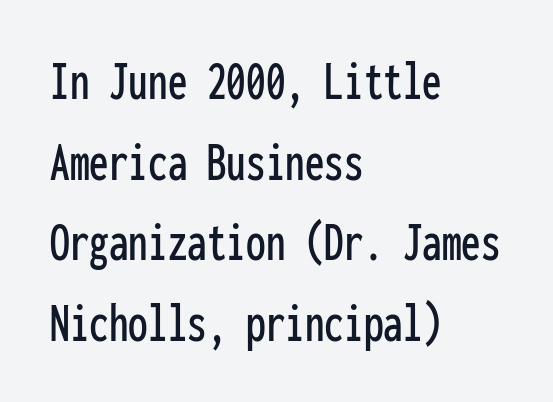
{"serif": "no", "italic": "no", "width": "condensed", "stroke_contrast": "low", "x_height": "medium", "monospaced": "yes", "underline": "no", "align": "left", "line_spacing": "normal", "line_spacing_ratio": 1.44, "letter_spacing": "normal", "letter_spacing_em": 0.0, "glyph_px": 56}
